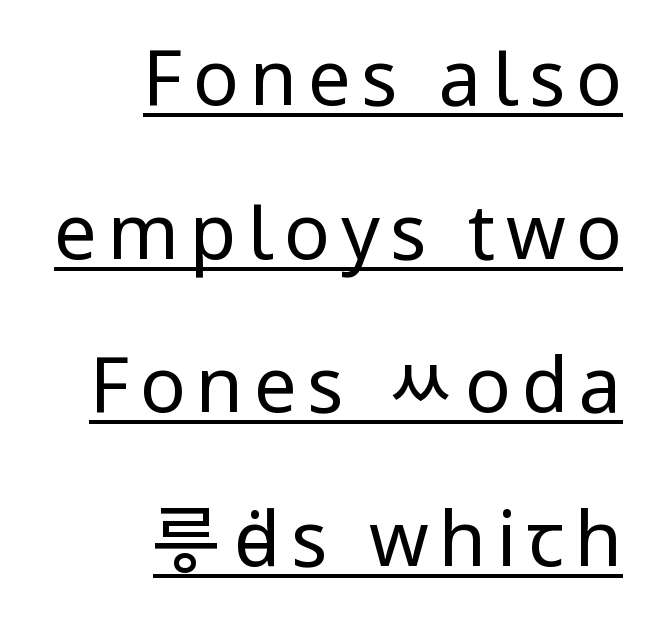
Every row of glyphs terminates at an identical x-position on the right. The words here are underlined. Posture: upright roman. If you measured baseline to baseline, you'd find a long distance.
